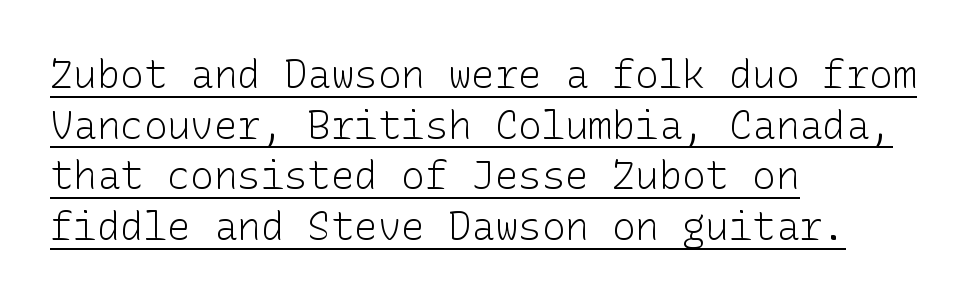
The image shows 39 px light sans-serif type, upright; set left-aligned, normal line spacing (1.3x), normal letter spacing, underlined; low stroke contrast and a medium x-height.
